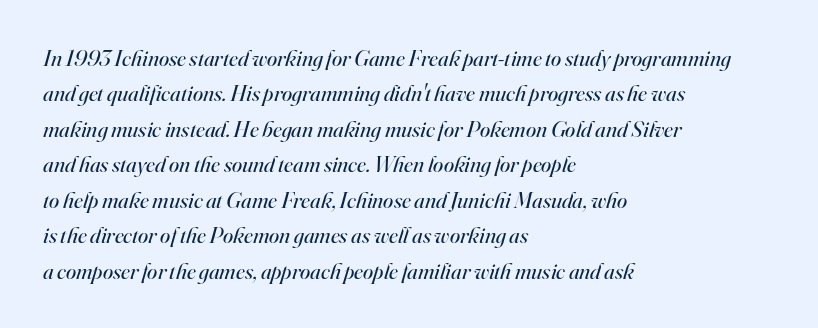
The font sits on the lighter half of the weight spectrum, regular included. The letters sit at their default tracking, neither squeezed nor spread. The rendering applies a slant to the glyphs. The strip under each line holds only bare page. The rows are spaced the way most documents space them. Horizontal alignment here is leftward, the default for most running prose.
